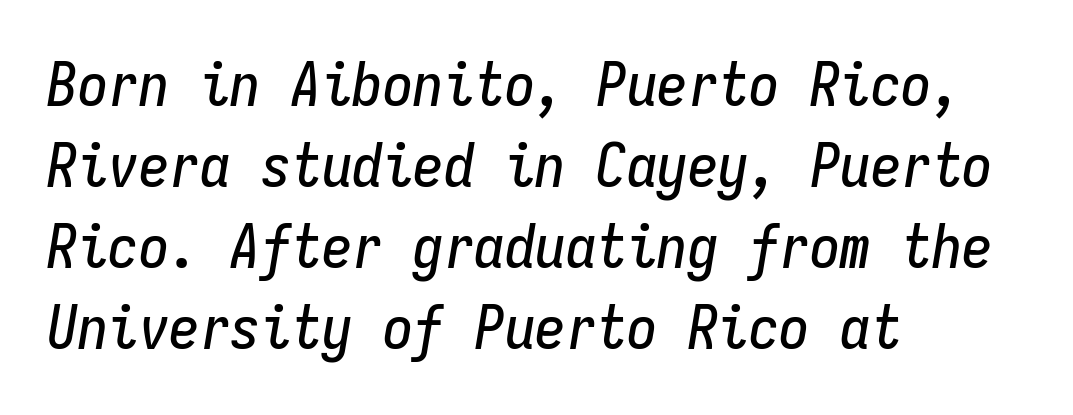
The image shows 61 px condensed type, italic (leaning right), monospaced; set left-aligned, normal line spacing (1.33x), normal letter spacing, not underlined; low stroke contrast and a medium x-height.
